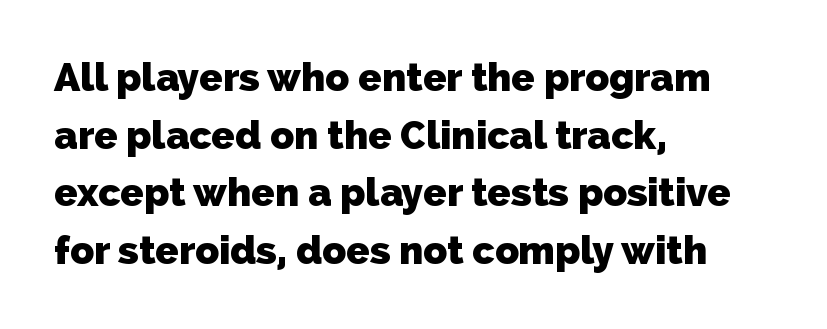
These lines sit exactly where default settings would place them. The characters look thick and weighty, a clear bold. In terms of letterform style, serifs are entirely absent. The space beneath each line is pristine and unruled.
